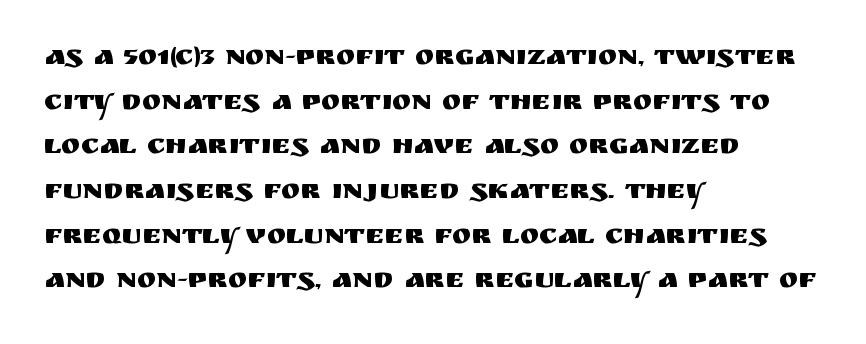
Q: Is the text italic (slanted)? A: No, it is upright.
Q: Is the typeface a serif or a sans-serif typeface? A: Sans-serif.
Q: Is the text underlined? A: No.
Q: How is the paragraph aligned? A: Left-aligned.
Q: Is the spacing between letters normal or unusually wide? A: Normal.
Q: Is the spacing between lines tight, normal or loose? A: Normal.
Q: Width (condensed, normal, or wide)? A: Normal.
Q: Stroke contrast? A: Medium.
Q: x-height? A: Large.
Q: Monospaced? A: No.
